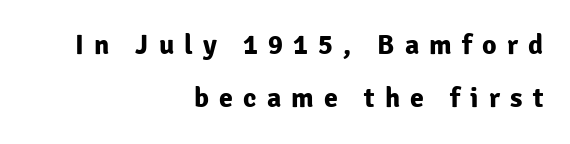
{"serif": "no", "italic": "no", "bold": "yes", "weight": "bold", "width": "normal", "stroke_contrast": "low", "x_height": "medium", "monospaced": "no", "underline": "no", "align": "right", "line_spacing": "loose", "line_spacing_ratio": 1.9, "letter_spacing": "wide", "letter_spacing_em": 0.36, "glyph_px": 28}
